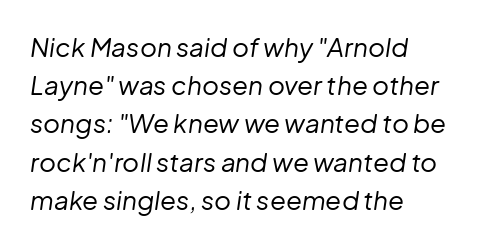
{"italic": "yes", "lean": "right", "slant_degrees": 8, "bold": "no", "underline": "no", "align": "left", "line_spacing": "normal", "line_spacing_ratio": 1.47, "letter_spacing": "normal", "letter_spacing_em": 0.0, "glyph_px": 26}
